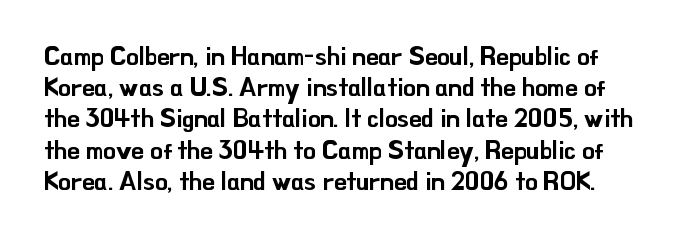
Q: Is the text italic (slanted)? A: No, it is upright.
Q: Is the text underlined? A: No.
Q: Is the spacing between letters normal or unusually wide? A: Normal.
Q: Is the spacing between lines tight, normal or loose? A: Normal.
